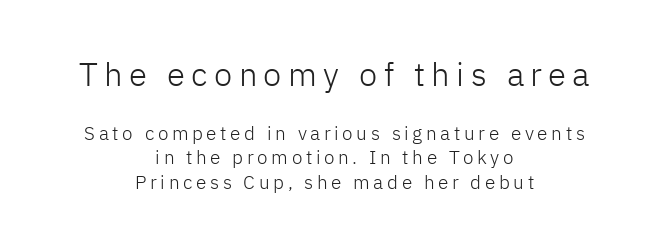
{"serif": "no", "italic": "no", "bold": "no", "weight": "light", "width": "normal", "stroke_contrast": "low", "x_height": "medium", "monospaced": "no", "underline": "no", "align": "center", "line_spacing": "normal", "line_spacing_ratio": 1.29, "larger_block": "first", "size_ratio": 1.74, "glyph_px": 33}
